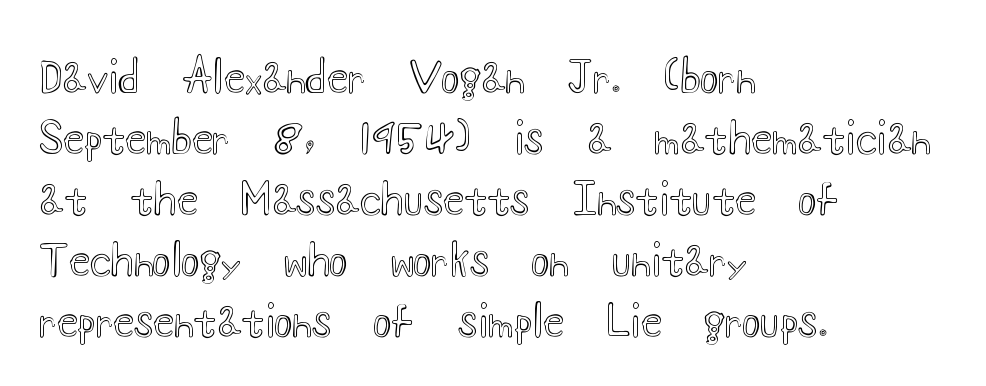
{"italic": "no", "width": "wide", "x_height": "small", "monospaced": "no", "underline": "no", "align": "left", "line_spacing": "normal", "line_spacing_ratio": 1.42, "letter_spacing": "normal", "letter_spacing_em": 0.0, "glyph_px": 43}
